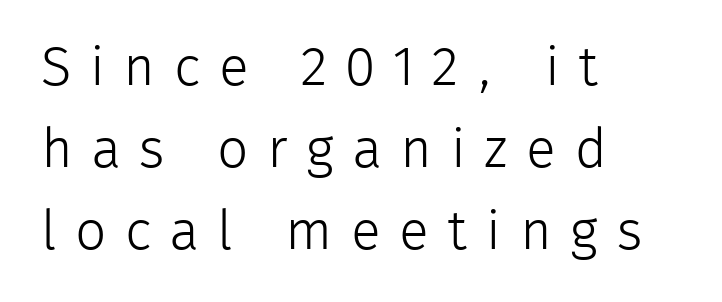
Q: Is the text bold? A: No.
Q: Is the text italic (slanted)? A: No, it is upright.
Q: Is the typeface a serif or a sans-serif typeface? A: Sans-serif.
Q: Is the text underlined? A: No.
Q: How is the paragraph aligned? A: Left-aligned.
Q: Is the spacing between letters normal or unusually wide? A: Unusually wide.
Q: Is the spacing between lines tight, normal or loose? A: Normal.
Q: Width (condensed, normal, or wide)? A: Normal.
Q: Stroke contrast? A: Low.
Q: x-height? A: Medium.
Q: Monospaced? A: No.
